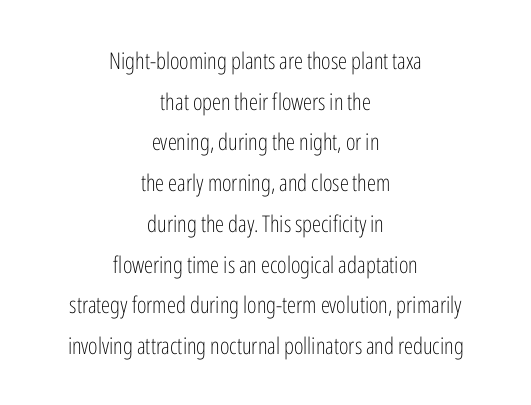
{"italic": "no", "bold": "no", "underline": "no", "align": "center", "line_spacing_ratio": 1.77, "letter_spacing": "normal", "letter_spacing_em": 0.0, "glyph_px": 23}
